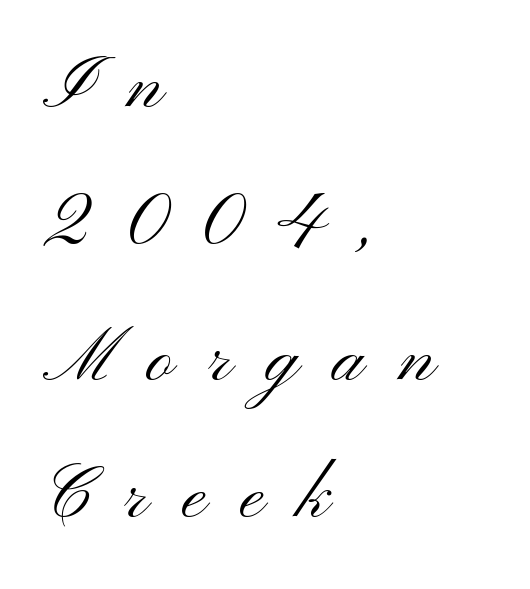
Q: Is the text bold? A: No.
Q: Is the text italic (slanted)? A: Yes.
Q: Is the typeface a serif or a sans-serif typeface? A: Sans-serif.
Q: Is the text underlined? A: No.
Q: How is the paragraph aligned? A: Left-aligned.
Q: Is the spacing between letters normal or unusually wide? A: Unusually wide.
Q: Width (condensed, normal, or wide)? A: Wide.
Q: Stroke contrast? A: Medium.
Q: x-height? A: Small.
Q: Monospaced? A: No.
